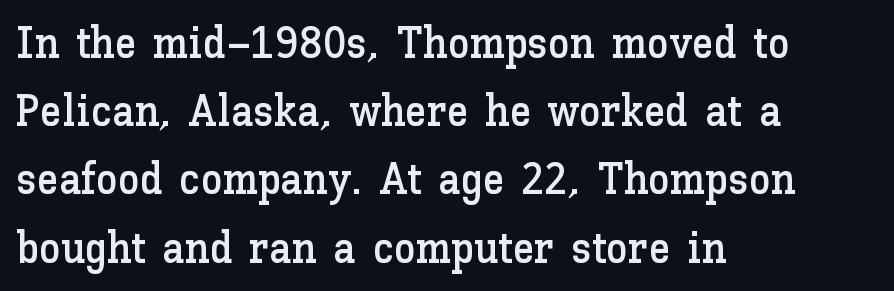
Q: Is the text italic (slanted)? A: No, it is upright.
Q: Is the text underlined? A: No.
Q: How is the paragraph aligned? A: Left-aligned.
Q: Is the spacing between letters normal or unusually wide? A: Normal.
Q: Is the spacing between lines tight, normal or loose? A: Normal.
Q: Width (condensed, normal, or wide)? A: Normal.
Q: Stroke contrast? A: Low.
Q: x-height? A: Medium.
Q: Monospaced? A: No.
